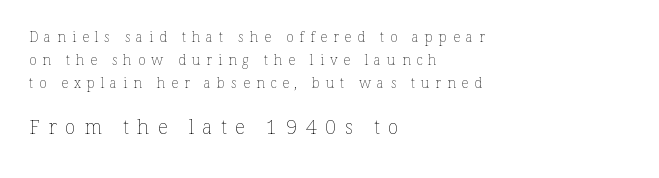
Ascenders rise straight up at ninety degrees. Is the lower block the larger one? Yes — the lower block carries the bigger type. Left-aligned paragraph, ragged on the right. The designer left line spacing at the default.
